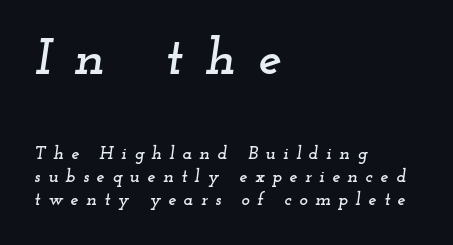
Q: Is the text italic (slanted)? A: Yes, it leans right by about 12 degrees.
Q: Is the typeface a serif or a sans-serif typeface? A: Serif.
Q: Is the text underlined? A: No.
Q: How is the paragraph aligned? A: Left-aligned.
Q: Is the spacing between letters normal or unusually wide? A: Unusually wide.
Q: Is the spacing between lines tight, normal or loose? A: Normal.
Q: Which block of text is set in a larger size, the first (top) or the second (bottom)? A: The first (top) one.
Q: Width (condensed, normal, or wide)? A: Wide.
Q: Stroke contrast? A: Low.
Q: x-height? A: Small.
Q: Monospaced? A: No.
